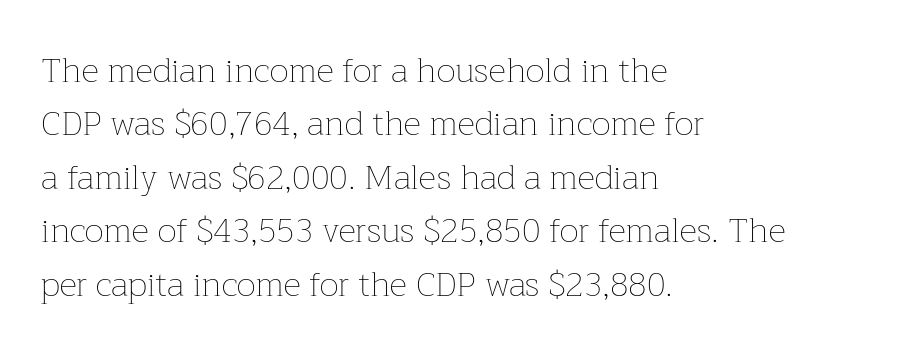
{"italic": "no", "bold": "no", "weight": "thin", "width": "normal", "stroke_contrast": "low", "x_height": "medium", "monospaced": "no", "underline": "no", "align": "left", "line_spacing": "normal", "line_spacing_ratio": 1.57, "letter_spacing": "normal", "letter_spacing_em": 0.0, "glyph_px": 34}
